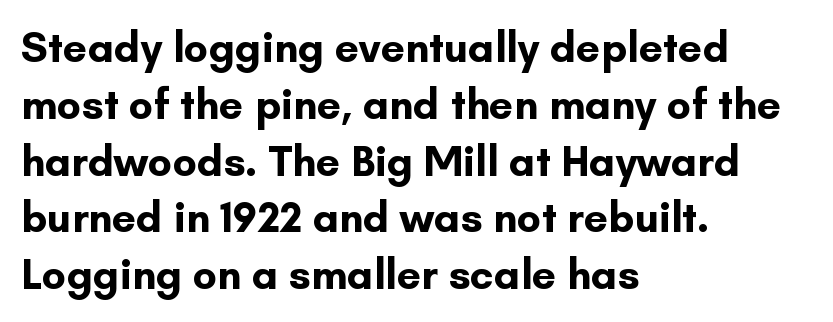
{"serif": "no", "italic": "no", "bold": "yes", "weight": "bold", "width": "normal", "stroke_contrast": "low", "x_height": "small", "monospaced": "no", "underline": "no", "align": "left", "line_spacing": "normal", "line_spacing_ratio": 1.32, "letter_spacing": "normal", "letter_spacing_em": 0.0, "glyph_px": 43}
